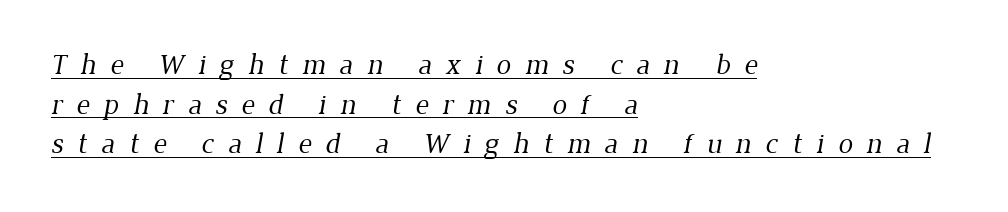
The image shows 29 px regular-weight serif type; set left-aligned, normal line spacing (1.37x), unusually wide letter spacing (+0.48 em), underlined; low stroke contrast and a medium x-height.
